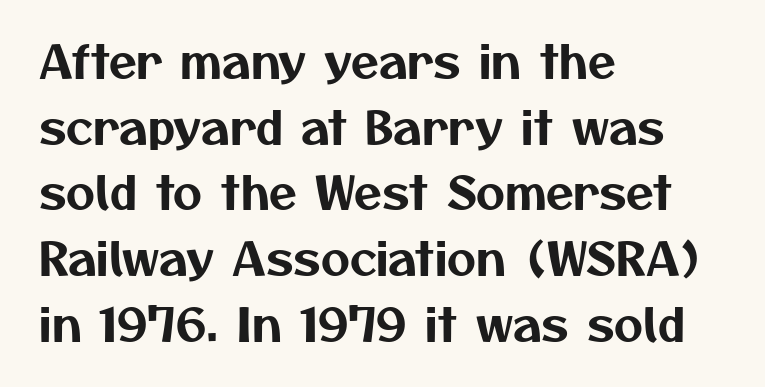
Q: Is the typeface a serif or a sans-serif typeface? A: Sans-serif.
Q: Is the text underlined? A: No.
Q: How is the paragraph aligned? A: Left-aligned.
Q: Is the spacing between letters normal or unusually wide? A: Normal.
Q: Is the spacing between lines tight, normal or loose? A: Normal.
Q: Width (condensed, normal, or wide)? A: Normal.
Q: Stroke contrast? A: Medium.
Q: x-height? A: Medium.
Q: Monospaced? A: No.
